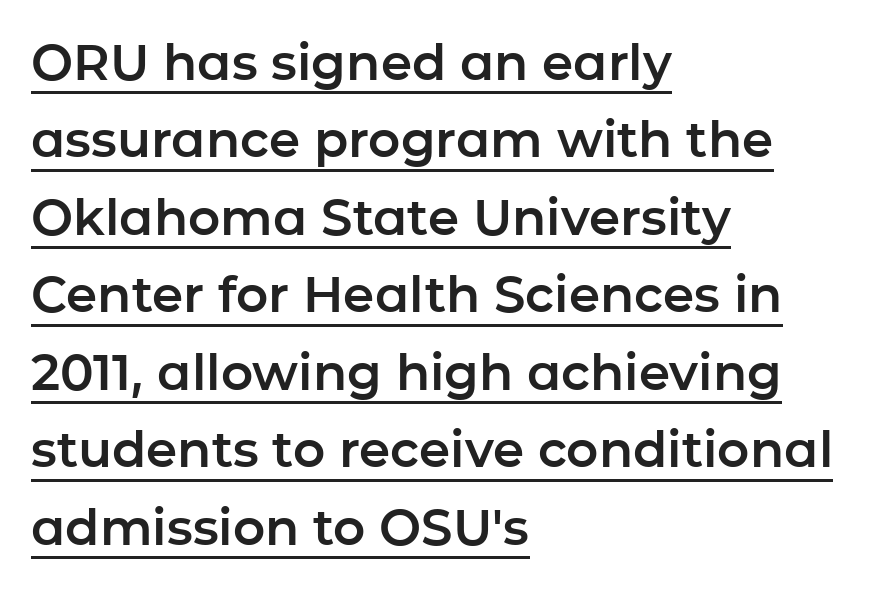
{"serif": "no", "italic": "no", "width": "normal", "stroke_contrast": "low", "x_height": "medium", "monospaced": "no", "underline": "yes", "align": "left", "line_spacing": "normal", "line_spacing_ratio": 1.55, "letter_spacing": "normal", "letter_spacing_em": 0.0, "glyph_px": 50}
